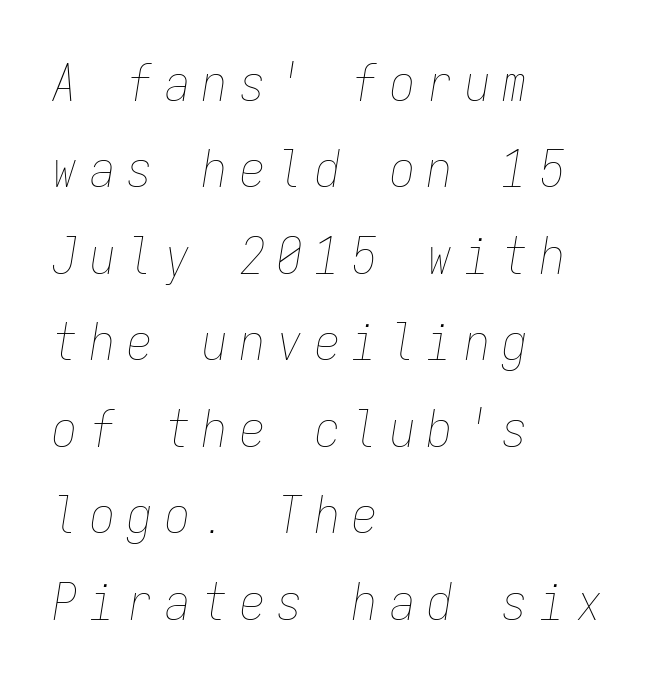
Q: Is the text bold? A: No.
Q: Is the text italic (slanted)? A: Yes, it leans right by about 9 degrees.
Q: Is the text underlined? A: No.
Q: How is the paragraph aligned? A: Left-aligned.
Q: Is the spacing between letters normal or unusually wide? A: Unusually wide.
Q: Width (condensed, normal, or wide)? A: Condensed.
Q: Stroke contrast? A: Low.
Q: x-height? A: Medium.
Q: Monospaced? A: Yes.
